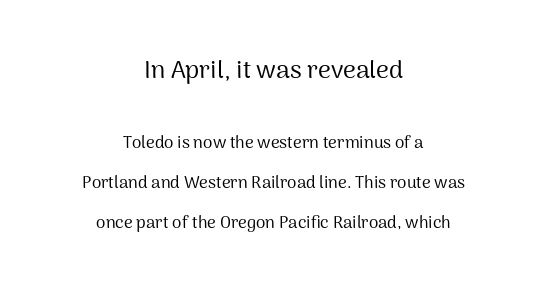
The image shows 25 px text type, upright; set centered, loose line spacing (2.34x), normal letter spacing, not underlined; the first (top) block is 1.47x larger.
